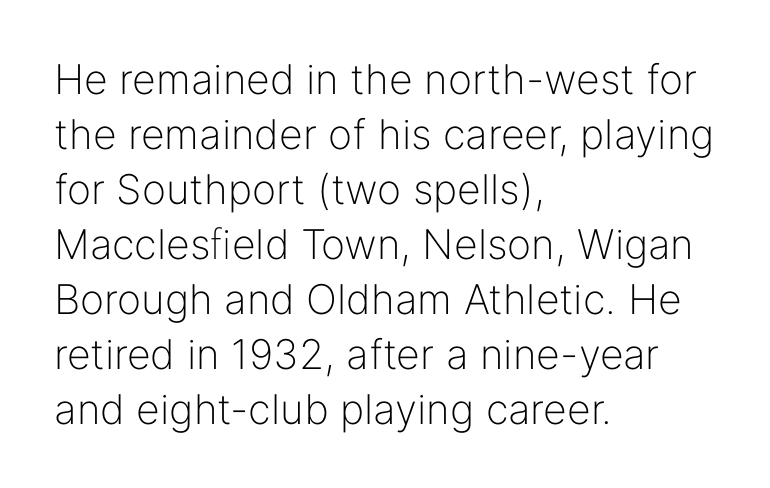
Unlike a traditional serif, this face leaves its strokes unadorned. Does the copy run flush right? No — it runs flush left. This is the regular roman posture of the typeface. The space directly below the letters is spotless. Spacing verdict: proportional, widths tailored to each character.
